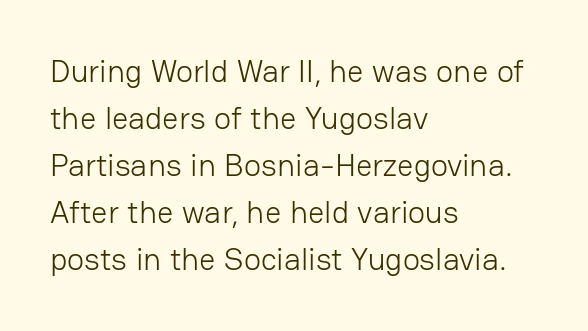
The image shows 32 px light sans-serif type, upright; set left-aligned, normal line spacing (1.47x), normal letter spacing, not underlined; low stroke contrast and a medium x-height.
